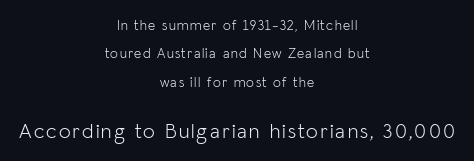
{"italic": "no", "bold": "no", "underline": "no", "align": "center", "line_spacing": "loose", "line_spacing_ratio": 2.03, "larger_block": "second", "size_ratio": 1.5, "glyph_px": 21}
